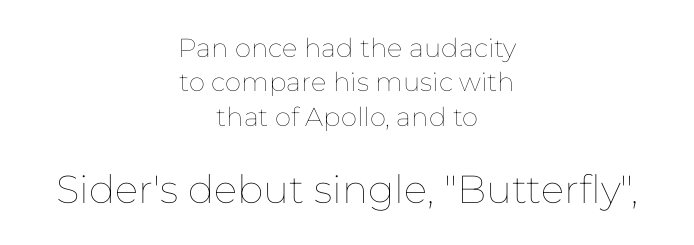
Q: Is the text bold? A: No.
Q: Is the text italic (slanted)? A: No, it is upright.
Q: Is the text underlined? A: No.
Q: How is the paragraph aligned? A: Centered.
Q: Is the spacing between letters normal or unusually wide? A: Normal.
Q: Is the spacing between lines tight, normal or loose? A: Normal.
Q: Which block of text is set in a larger size, the first (top) or the second (bottom)? A: The second (bottom) one.
Q: Width (condensed, normal, or wide)? A: Normal.
Q: Stroke contrast? A: Low.
Q: x-height? A: Medium.
Q: Monospaced? A: No.
